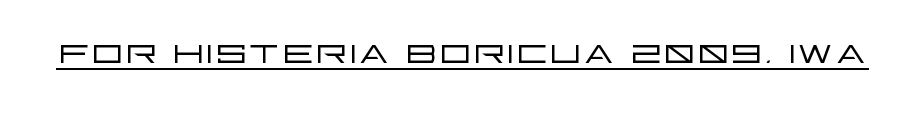
Nothing heavy about these letters — not bold at all. Posture: straight, roman, zero tilt. Caption: lettering with a line underneath. Spacing verdict: proportional, widths tailored to each character. I'd call this a sans setting — the letters go barefoot.
